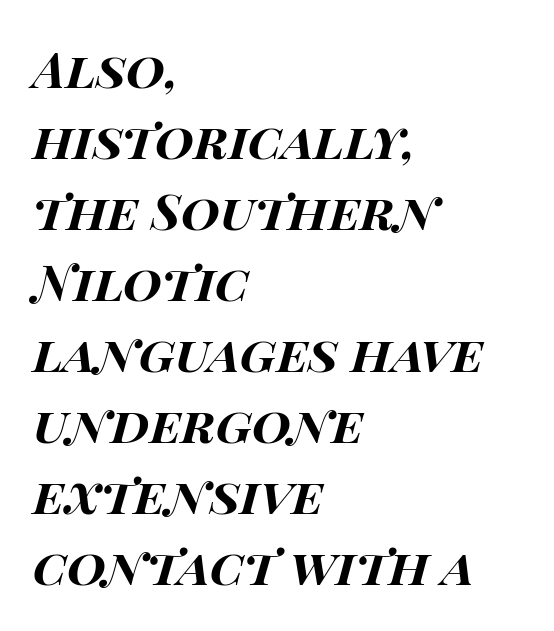
Q: Is the text bold? A: Yes.
Q: Is the text italic (slanted)? A: Yes, it leans right by about 15 degrees.
Q: Is the text underlined? A: No.
Q: How is the paragraph aligned? A: Left-aligned.
Q: Is the spacing between letters normal or unusually wide? A: Normal.
Q: Is the spacing between lines tight, normal or loose? A: Normal.
Q: Width (condensed, normal, or wide)? A: Wide.
Q: Stroke contrast? A: High.
Q: x-height? A: Large.
Q: Monospaced? A: No.
